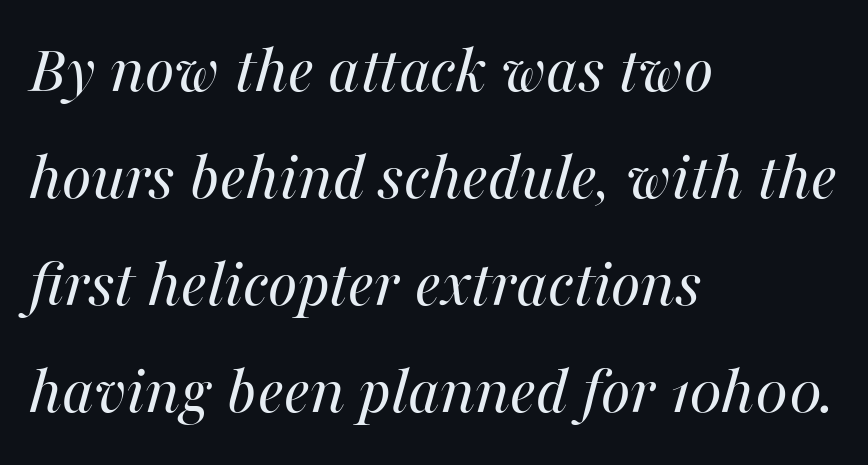
The image shows 70 px regular-weight type, italic (leaning right); set left-aligned, normal line spacing (1.53x), normal letter spacing, not underlined; medium stroke contrast and a medium x-height.
